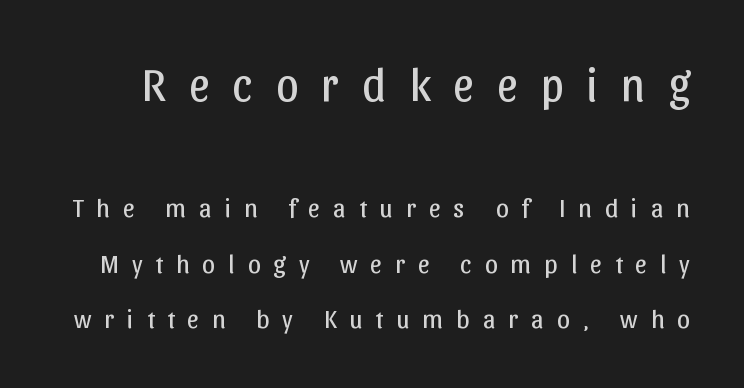
The image shows 46 px regular-weight sans-serif type, upright; set loose line spacing (2.15x), unusually wide letter spacing (+0.5 em), not underlined; the first (top) block is 1.77x larger; low stroke contrast and a medium x-height.
